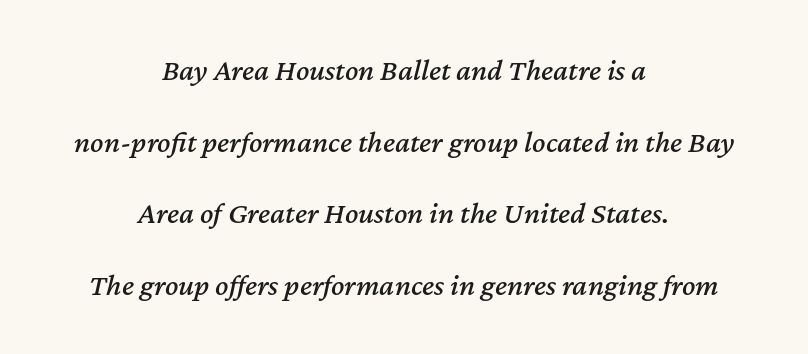
This block would shrink considerably if given ordinary leading; it's expanded now. Standard letterfit; no display-style spreading of the glyphs. Varying glyph widths throughout — classic text-font behaviour. When letters slant like this, we call the style italic.
